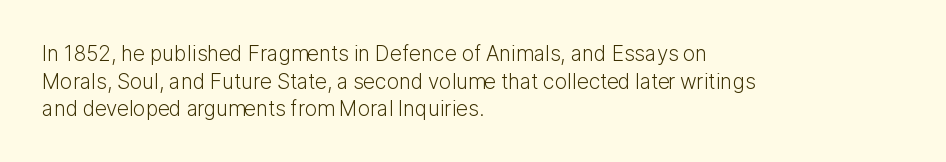
{"italic": "no", "bold": "no", "underline": "no", "align": "left", "line_spacing": "normal", "line_spacing_ratio": 1.32, "letter_spacing": "normal", "letter_spacing_em": 0.0, "glyph_px": 21}
